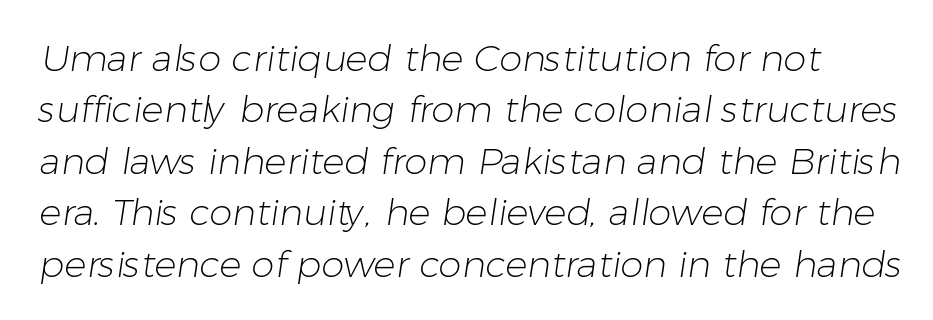
Q: Is the text bold? A: No.
Q: Is the typeface a serif or a sans-serif typeface? A: Sans-serif.
Q: Is the text underlined? A: No.
Q: Is the spacing between letters normal or unusually wide? A: Normal.
Q: Is the spacing between lines tight, normal or loose? A: Normal.
Q: Width (condensed, normal, or wide)? A: Normal.
Q: Stroke contrast? A: Low.
Q: x-height? A: Medium.
Q: Monospaced? A: No.
